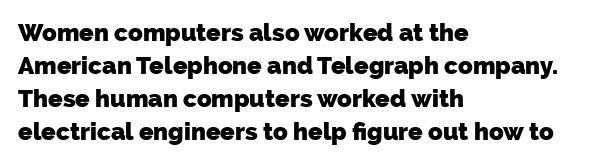
Q: Is the text bold? A: Yes.
Q: Is the text underlined? A: No.
Q: How is the paragraph aligned? A: Left-aligned.
Q: Is the spacing between letters normal or unusually wide? A: Normal.
Q: Is the spacing between lines tight, normal or loose? A: Normal.
